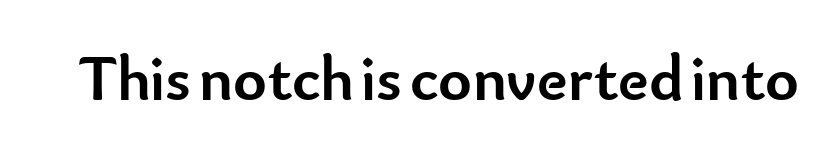
The image shows 64 px semibold sans-serif type, upright; set normal letter spacing, not underlined; low stroke contrast and a small x-height.
